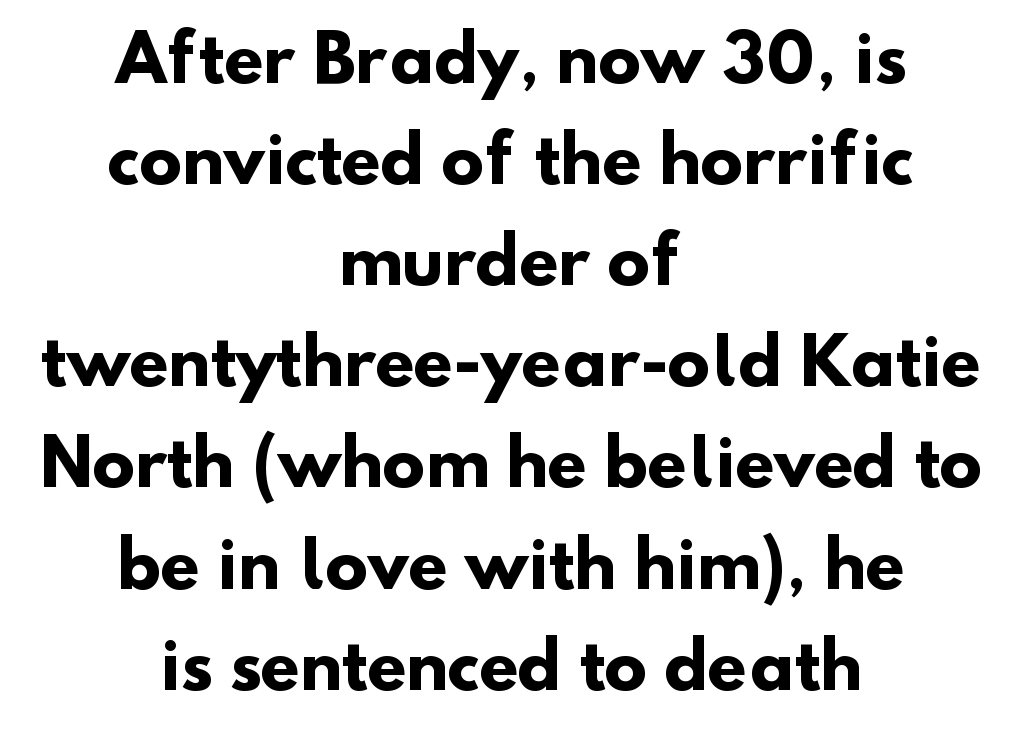
Q: Is the text bold? A: Yes.
Q: Is the typeface a serif or a sans-serif typeface? A: Sans-serif.
Q: Is the text underlined? A: No.
Q: How is the paragraph aligned? A: Centered.
Q: Is the spacing between letters normal or unusually wide? A: Normal.
Q: Is the spacing between lines tight, normal or loose? A: Normal.
Q: Width (condensed, normal, or wide)? A: Normal.
Q: Stroke contrast? A: Low.
Q: x-height? A: Small.
Q: Monospaced? A: No.
